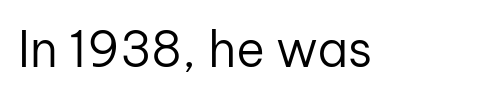
The image shows 49 px regular-weight sans-serif type, upright; set normal letter spacing, not underlined; low stroke contrast and a medium x-height.
